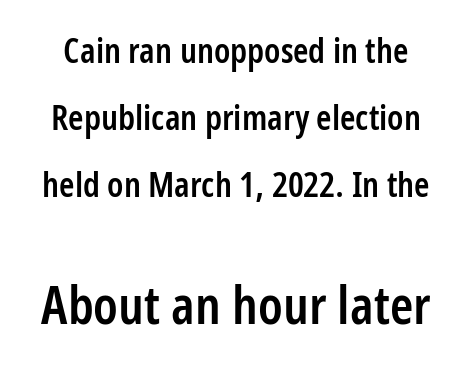
Q: Is the text bold? A: Semi-bold.
Q: Is the text italic (slanted)? A: No, it is upright.
Q: Is the typeface a serif or a sans-serif typeface? A: Sans-serif.
Q: Is the text underlined? A: No.
Q: Is the spacing between letters normal or unusually wide? A: Normal.
Q: Is the spacing between lines tight, normal or loose? A: Loose.
Q: Which block of text is set in a larger size, the first (top) or the second (bottom)? A: The second (bottom) one.
Q: Width (condensed, normal, or wide)? A: Condensed.
Q: Stroke contrast? A: Low.
Q: x-height? A: Medium.
Q: Monospaced? A: No.
